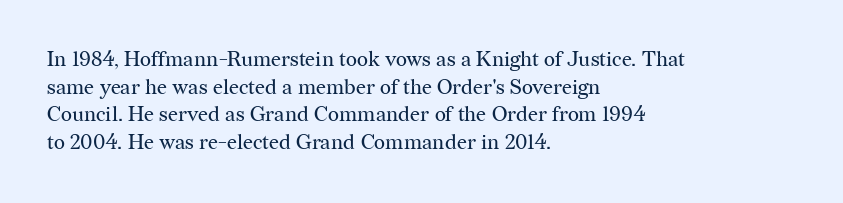
{"italic": "no", "bold": "no", "underline": "no", "align": "left", "line_spacing": "normal", "line_spacing_ratio": 1.31, "letter_spacing": "normal", "letter_spacing_em": 0.0, "glyph_px": 21}
